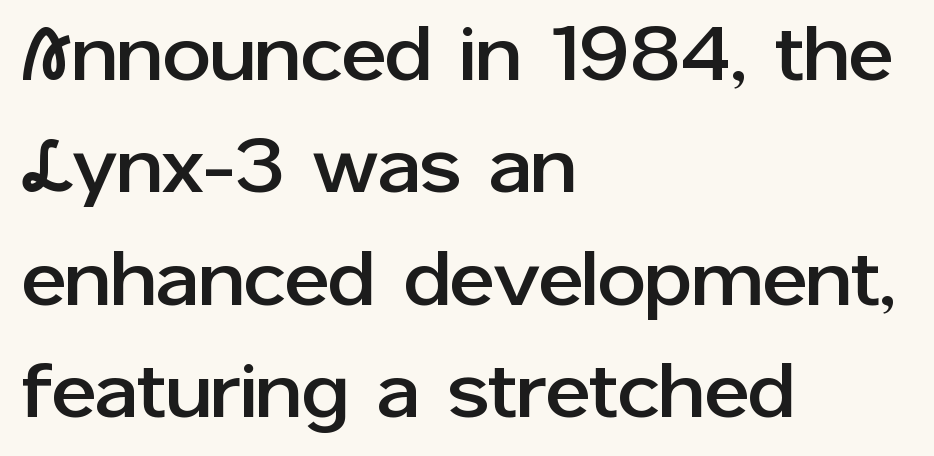
The image shows 76 px sans-serif type, upright; set left-aligned, normal line spacing (1.48x), normal letter spacing, not underlined; low stroke contrast and a medium x-height.
